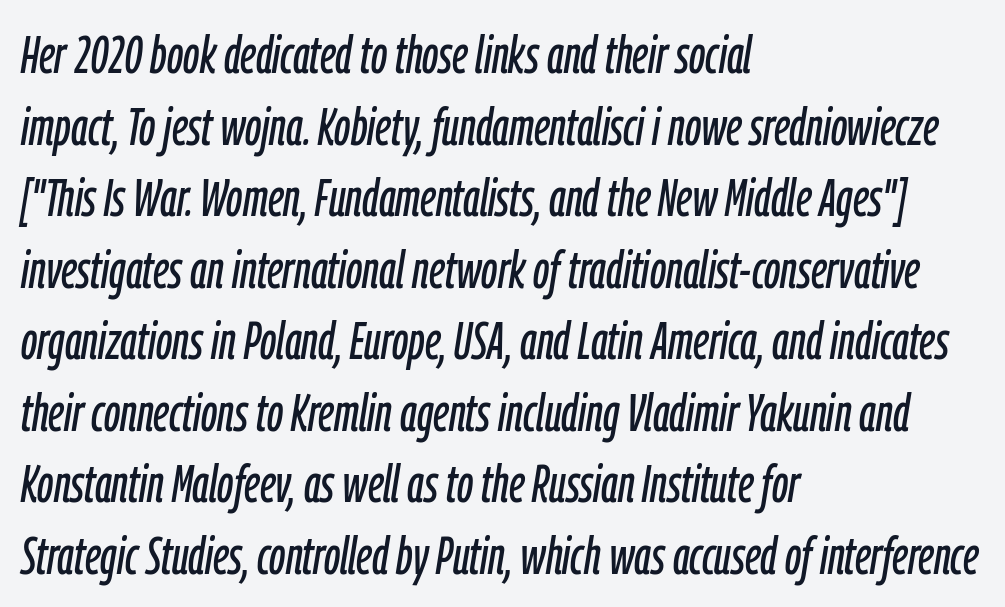
The image shows 53 px condensed type, italic (leaning right); set left-aligned, normal line spacing (1.35x), normal letter spacing, not underlined; low stroke contrast and a medium x-height.
